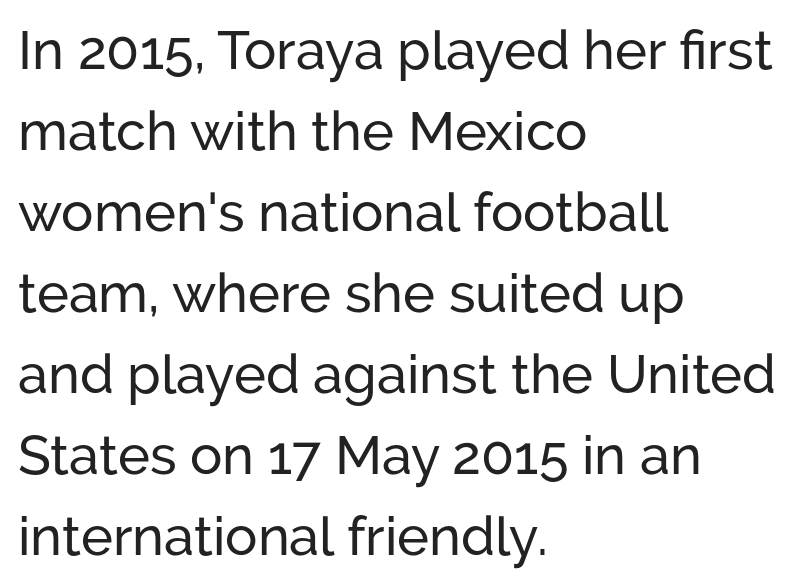
Notice how the stems are strictly vertical — no italics here. The face used here is a sans, in the tradition of grotesques and geometrics. This sample is left-justified, so line endings fall wherever the words run out. The face used here is proportionally spaced, like ordinary book or web type. The passage shown stacks its lines at a standard gap. Descender tails drop into unmarked territory.
